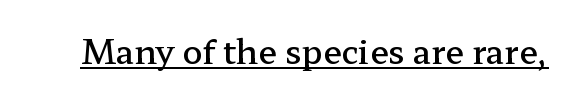
Q: Is the text bold? A: Semi-bold.
Q: Is the text italic (slanted)? A: No, it is upright.
Q: Is the typeface a serif or a sans-serif typeface? A: Serif.
Q: Is the text underlined? A: Yes.
Q: Is the spacing between letters normal or unusually wide? A: Normal.
Q: Width (condensed, normal, or wide)? A: Wide.
Q: Stroke contrast? A: Low.
Q: x-height? A: Medium.
Q: Monospaced? A: No.
